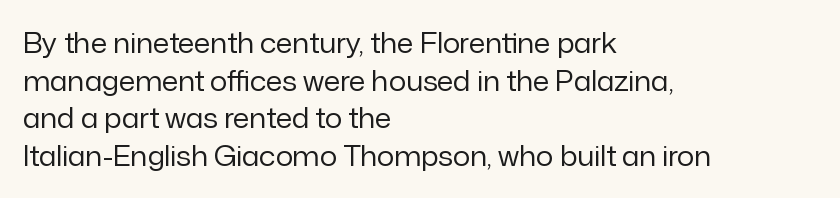
Notice how the stems are strictly vertical — no italics here. A bare baseline throughout the passage. Inter-character spacing is left at the font's built-in metrics. Vertical spacing — default. The ragged edge is on the right, which tells us the setting is flush left. The font sits on the lighter half of the weight spectrum, regular included.
